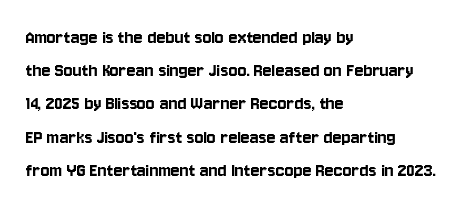
The tracking reads as untouched default to a designer's eye. Anything drawn beneath the words? Only blank space. Leading: standard. The lettering holds an erect, upright posture throughout.
